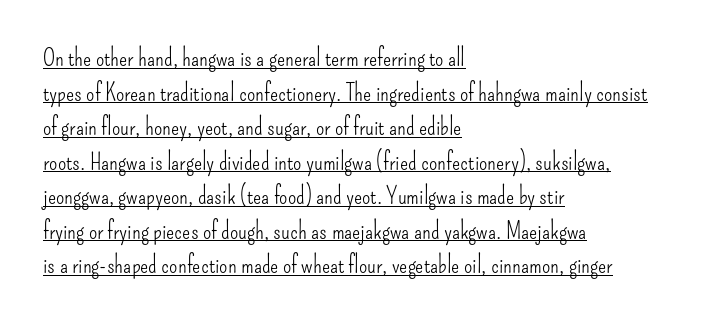
Q: Is the text bold? A: No.
Q: Is the text italic (slanted)? A: No, it is upright.
Q: Is the text underlined? A: Yes.
Q: How is the paragraph aligned? A: Left-aligned.
Q: Is the spacing between letters normal or unusually wide? A: Normal.
Q: Is the spacing between lines tight, normal or loose? A: Normal.
